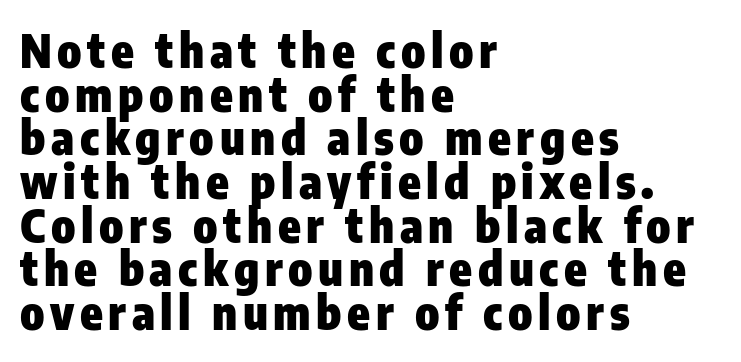
{"serif": "no", "italic": "no", "bold": "yes", "weight": "heavy", "width": "condensed", "stroke_contrast": "low", "x_height": "medium", "monospaced": "no", "underline": "no", "align": "left", "line_spacing": "tight", "line_spacing_ratio": 0.95, "glyph_px": 46}
